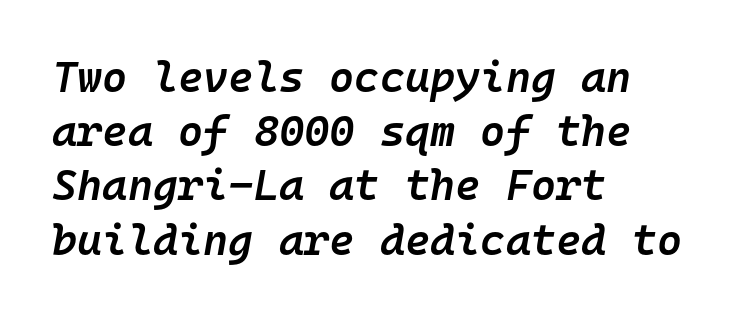
The image shows 43 px semibold type, italic (leaning right), monospaced; set left-aligned, normal line spacing (1.26x), normal letter spacing, not underlined; low stroke contrast and a medium x-height.
